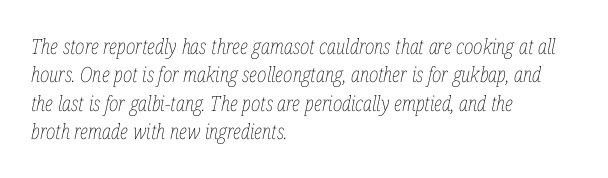
The typesetting does not lean heavy: it is not bold. Characters are canted at an angle relative to the baseline's perpendicular. The area under the type is left untouched. In CSS terms this would be text-align: left.
